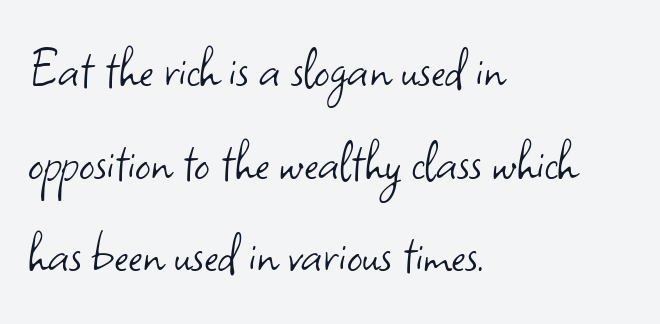
Q: Is the text bold? A: No.
Q: Is the text italic (slanted)? A: Yes.
Q: Is the typeface a serif or a sans-serif typeface? A: Sans-serif.
Q: Is the text underlined? A: No.
Q: How is the paragraph aligned? A: Left-aligned.
Q: Is the spacing between letters normal or unusually wide? A: Normal.
Q: Is the spacing between lines tight, normal or loose? A: Normal.
Q: Width (condensed, normal, or wide)? A: Normal.
Q: Stroke contrast? A: Low.
Q: x-height? A: Small.
Q: Monospaced? A: No.
